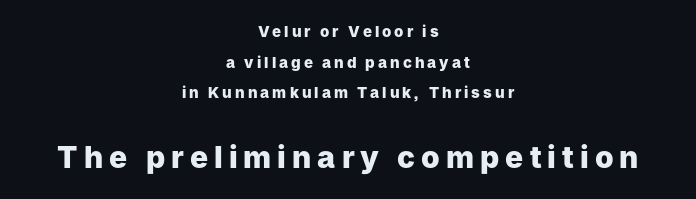
Q: Is the text bold? A: Yes.
Q: Is the text italic (slanted)? A: No, it is upright.
Q: Is the typeface a serif or a sans-serif typeface? A: Sans-serif.
Q: Is the text underlined? A: No.
Q: How is the paragraph aligned? A: Centered.
Q: Is the spacing between letters normal or unusually wide? A: Unusually wide.
Q: Is the spacing between lines tight, normal or loose? A: Loose.
Q: Which block of text is set in a larger size, the first (top) or the second (bottom)? A: The second (bottom) one.
Q: Width (condensed, normal, or wide)? A: Normal.
Q: Stroke contrast? A: Low.
Q: x-height? A: Medium.
Q: Monospaced? A: No.
